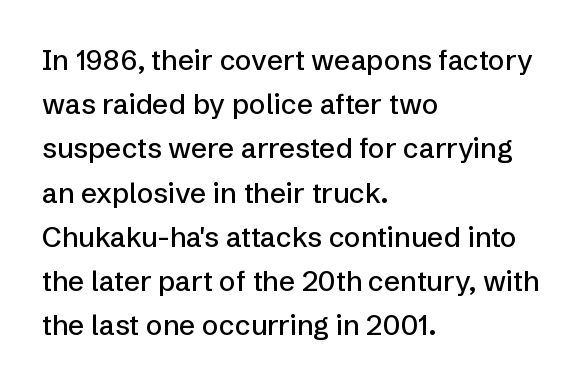
You could call the tracking neutral — neither tight nor loose. Typographically, this falls in the sans-serif category. Short and long lines alike share a common starting point at left. A typesetter would call this leading conventional body-copy spacing.
